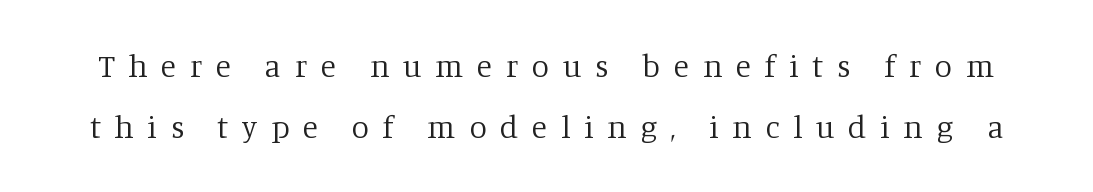
{"serif": "yes", "italic": "no", "bold": "no", "weight": "regular", "width": "normal", "stroke_contrast": "low", "x_height": "large", "monospaced": "no", "underline": "no", "line_spacing": "loose", "line_spacing_ratio": 1.92, "letter_spacing": "wide", "letter_spacing_em": 0.42, "glyph_px": 32}
